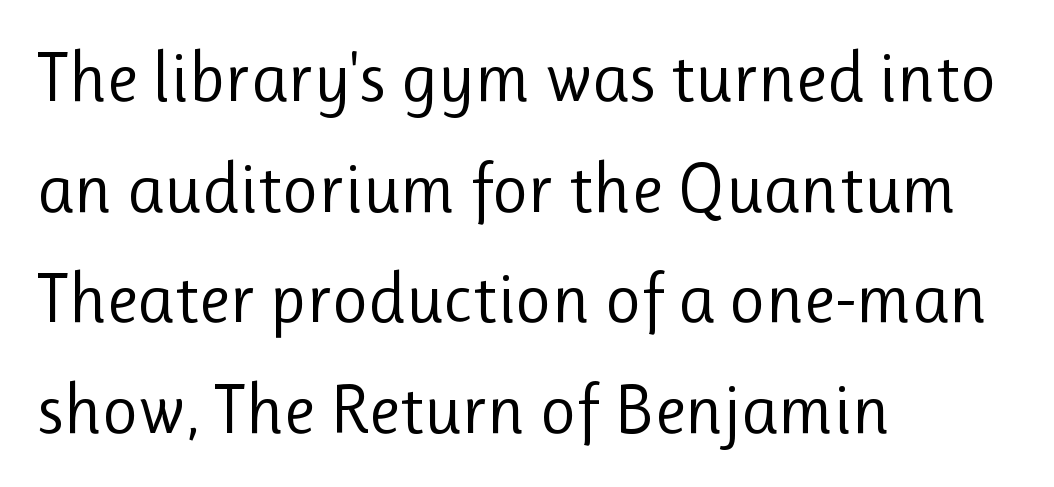
The axis of the letterforms is exactly vertical. Bold? No — there's no thickening of the strokes. The rendering anchors every line to the left-hand side. Character widths vary here, with narrow letters taking less room than wide ones.
